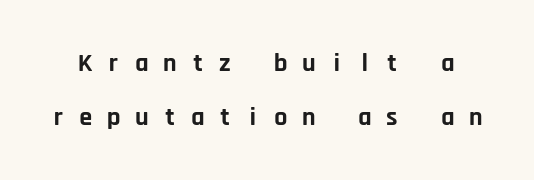
The image shows 26 px bold type, upright; set loose line spacing (2.06x), unusually wide letter spacing (+0.47 em), not underlined.
